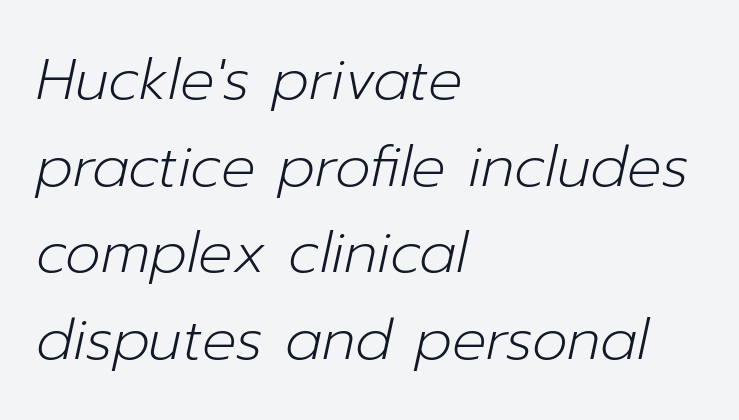
The image shows 57 px light type, italic (leaning right); set left-aligned, normal line spacing (1.52x), normal letter spacing, not underlined; low stroke contrast and a medium x-height.
